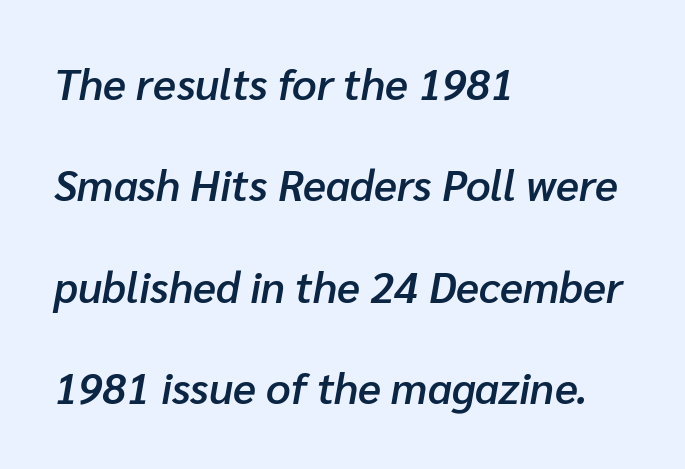
The image shows 43 px semibold type, italic (leaning right); set left-aligned, loose line spacing (2.36x), normal letter spacing, not underlined; low stroke contrast and a medium x-height.
